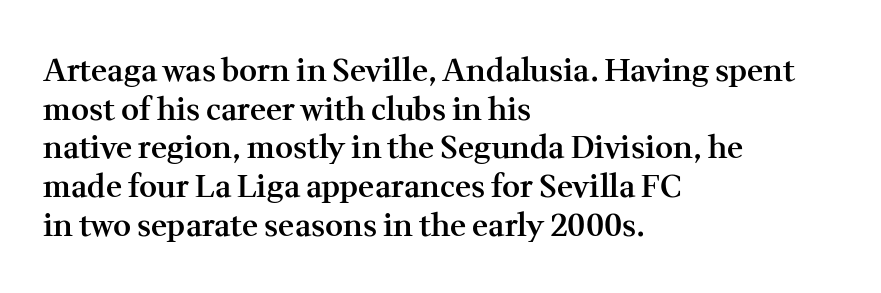
The image shows 31 px semibold serif type, upright; set left-aligned, normal line spacing (1.25x), normal letter spacing, not underlined; medium stroke contrast and a medium x-height.
